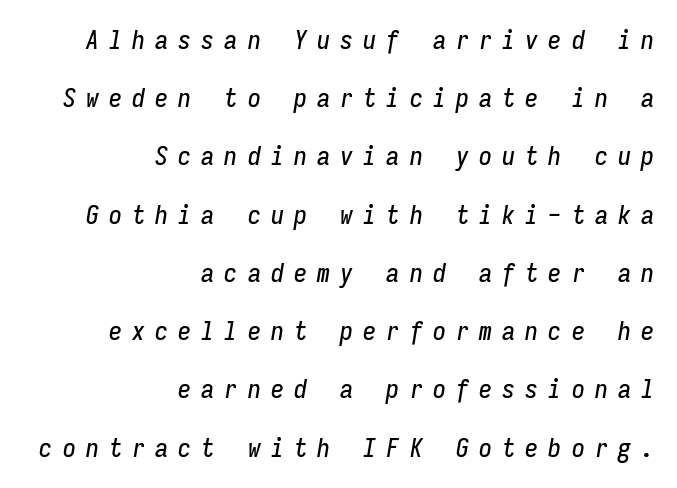
The image shows 26 px text type, italic (leaning right); set right-aligned, loose line spacing (2.24x), unusually wide letter spacing (+0.39 em), not underlined.
